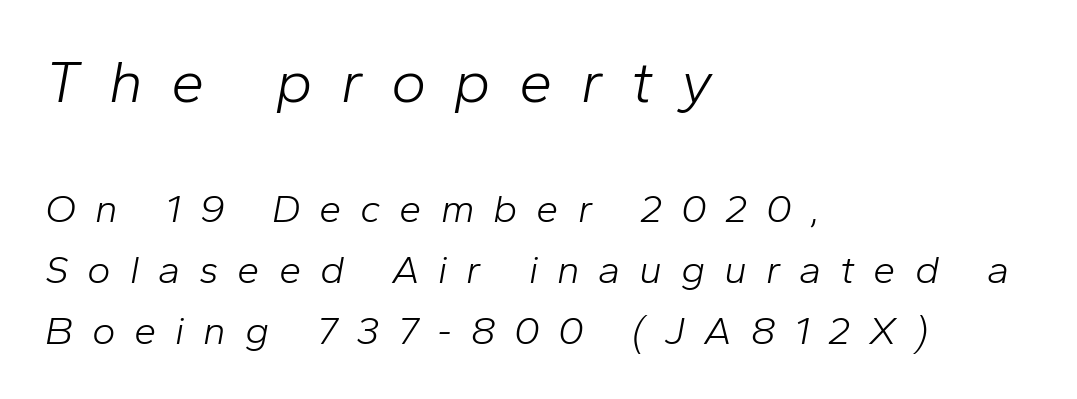
The image shows 60 px light type, italic (leaning right); set left-aligned, normal line spacing (1.52x), unusually wide letter spacing (+0.47 em), not underlined; the first (top) block is 1.5x larger; low stroke contrast and a medium x-height.
